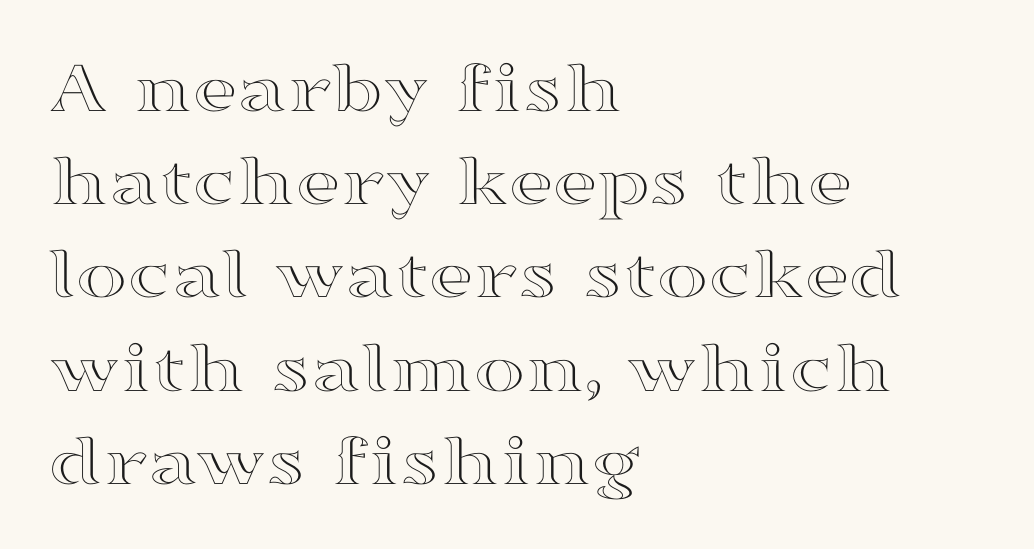
Does the copy run flush right? No — it runs flush left. The rendering keeps characters at their native spacing. The typography opts for an upright posture over an oblique one. You could not count columns in this text — the font is proportionally spaced. Check under the words: just untouched page.
